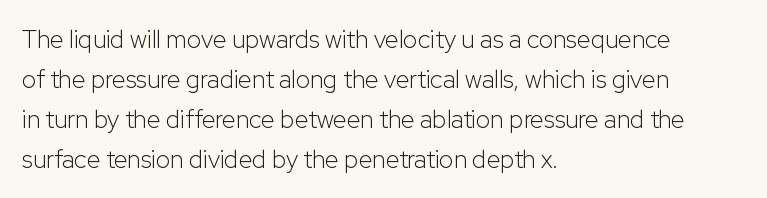
The image shows 25 px text type, upright; set left-aligned, normal line spacing (1.6x), normal letter spacing, not underlined.
